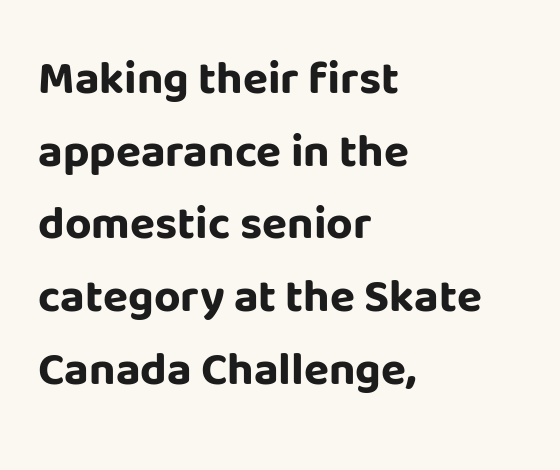
{"serif": "no", "italic": "no", "bold": "yes", "weight": "bold", "width": "normal", "stroke_contrast": "low", "x_height": "large", "monospaced": "no", "underline": "no", "align": "left", "line_spacing": "normal", "line_spacing_ratio": 1.58, "letter_spacing": "normal", "letter_spacing_em": 0.0, "glyph_px": 46}
